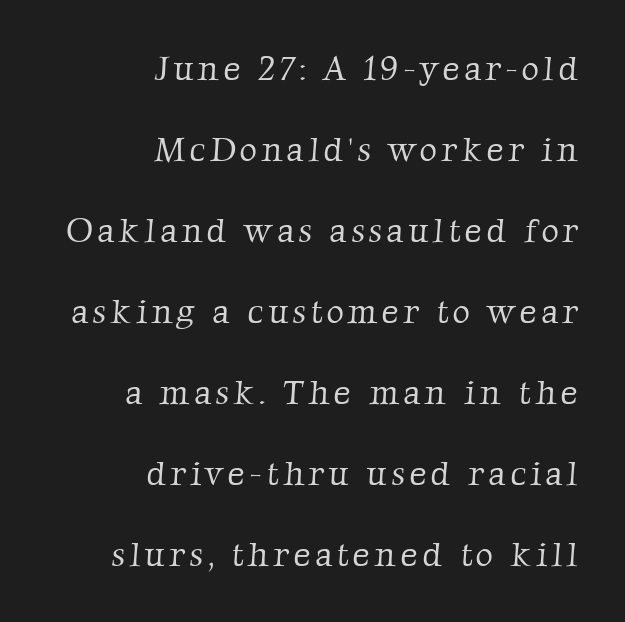
The image shows 34 px light serif type; set right-aligned, loose line spacing (2.38x), not underlined; low stroke contrast and a medium x-height.
